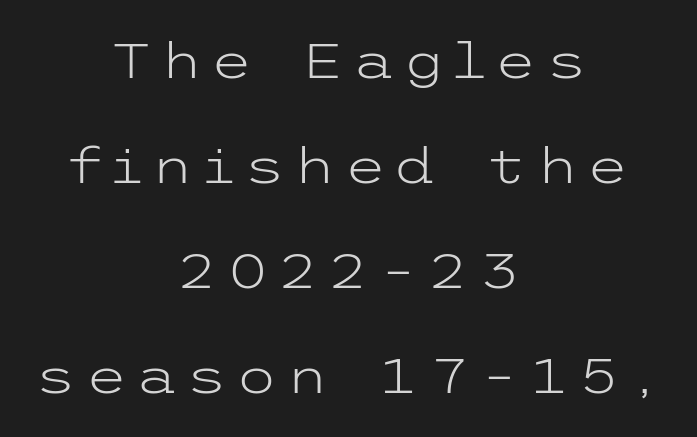
The image shows 49 px light, wide sans-serif type, upright; set centered, loose line spacing (2.14x), not underlined; low stroke contrast and a medium x-height.
